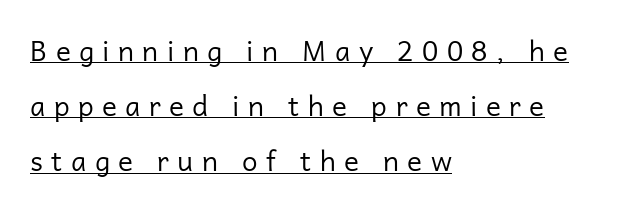
{"serif": "no", "italic": "no", "bold": "no", "weight": "regular", "width": "normal", "stroke_contrast": "low", "x_height": "medium", "monospaced": "no", "underline": "yes", "align": "left", "line_spacing": "loose", "line_spacing_ratio": 1.97, "letter_spacing": "wide", "letter_spacing_em": 0.3, "glyph_px": 28}
